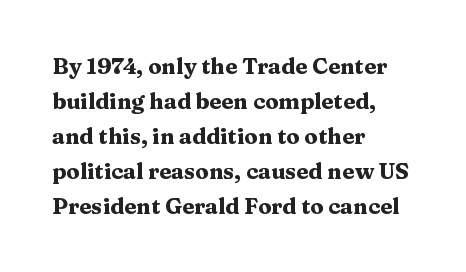
Horizontal bands of white between lines are of average thickness. The rendering keeps characters at their native spacing. Line beginnings align vertically; line endings do not. The font is running at its bold setting. No italicization has been applied; the sample stays upright.
